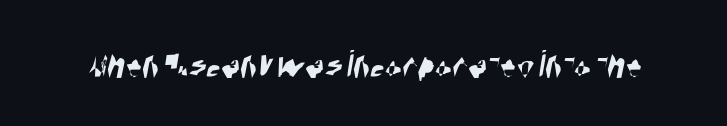
{"serif": "no", "width": "condensed", "stroke_contrast": "high", "x_height": "large", "monospaced": "no", "underline": "no", "letter_spacing": "normal", "letter_spacing_em": 0.0, "glyph_px": 40}
